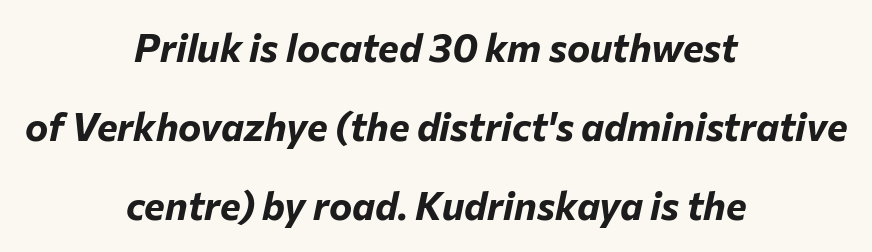
{"italic": "yes", "lean": "right", "slant_degrees": 12, "bold": "yes", "weight": "bold", "width": "normal", "stroke_contrast": "low", "x_height": "medium", "monospaced": "no", "underline": "no", "align": "center", "line_spacing": "loose", "line_spacing_ratio": 2.03, "letter_spacing": "normal", "letter_spacing_em": 0.0, "glyph_px": 39}
